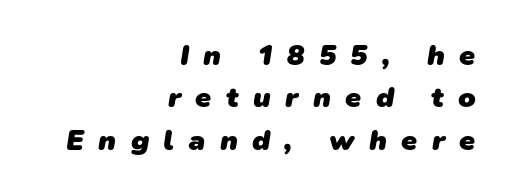
The image shows 29 px heavy sans-serif type; set right-aligned, normal line spacing (1.46x), unusually wide letter spacing (+0.49 em), not underlined; low stroke contrast and a medium x-height.
